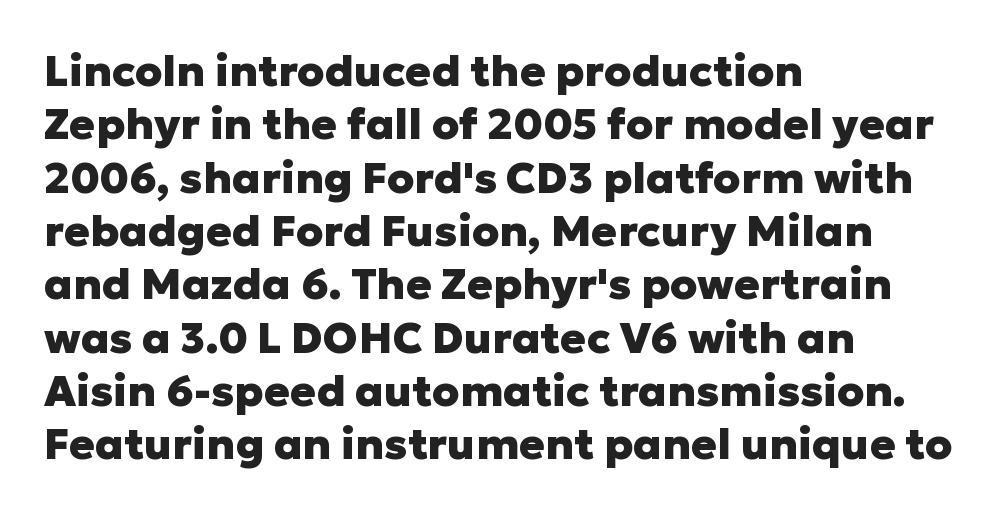
The rendering uses natural spacing where letterforms have individual widths. A dark, heavy texture on the line: the type is bold. The glyphs in this specimen are sans serif. Observe the ordinary spacing: letters are neighbours, not strangers. The foot of each line stays bare and open. Caption: multi-line text, flush left, ragged right.
